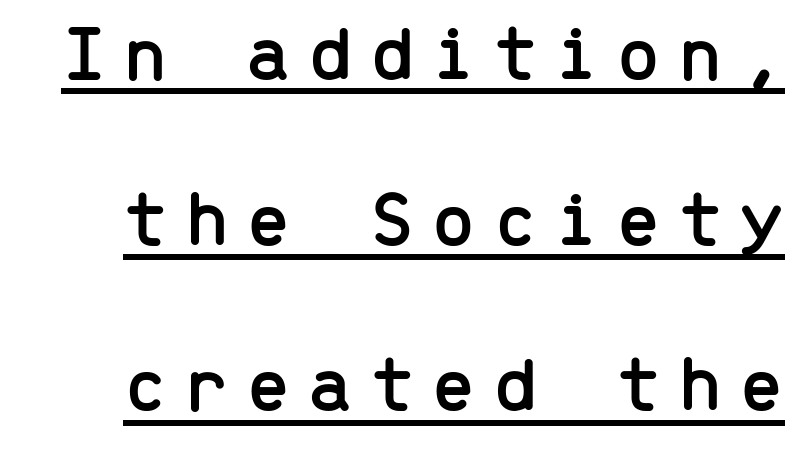
The image shows 80 px sans-serif type, upright, monospaced; set loose line spacing (2.07x), unusually wide letter spacing (+0.21 em), underlined; low stroke contrast and a medium x-height.
